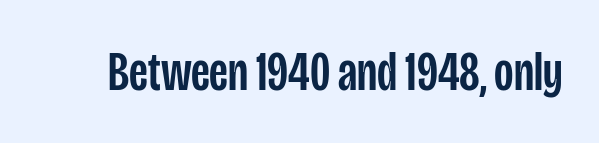
Q: Is the text italic (slanted)? A: No, it is upright.
Q: Is the typeface a serif or a sans-serif typeface? A: Sans-serif.
Q: Is the text underlined? A: No.
Q: Is the spacing between letters normal or unusually wide? A: Normal.
Q: Width (condensed, normal, or wide)? A: Condensed.
Q: Stroke contrast? A: Low.
Q: x-height? A: Large.
Q: Monospaced? A: No.
